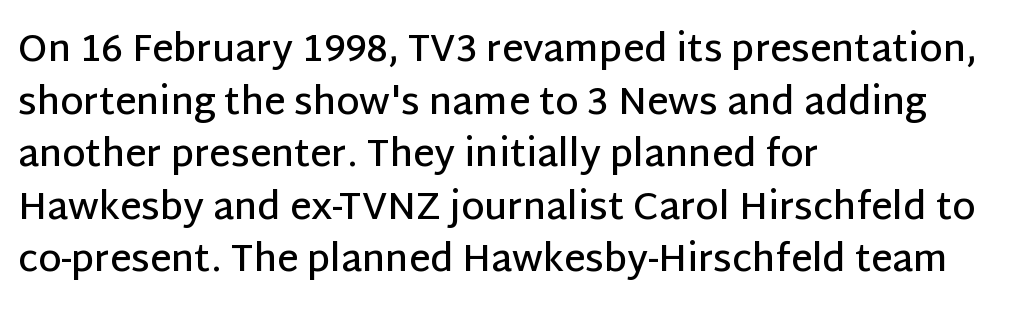
{"serif": "no", "italic": "no", "bold": "semi", "weight": "semibold", "width": "normal", "stroke_contrast": "low", "x_height": "large", "monospaced": "no", "underline": "no", "align": "left", "line_spacing": "normal", "line_spacing_ratio": 1.42, "letter_spacing": "normal", "letter_spacing_em": 0.0, "glyph_px": 37}
